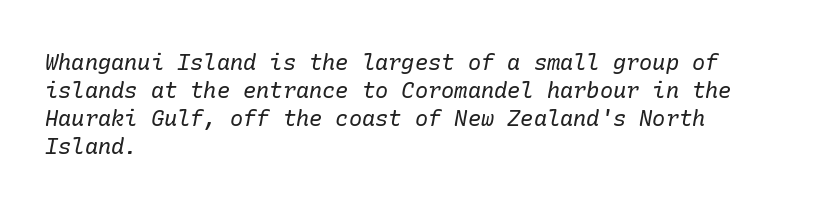
The image shows 22 px text type, italic (leaning right); set left-aligned, normal line spacing (1.28x), normal letter spacing, not underlined.
